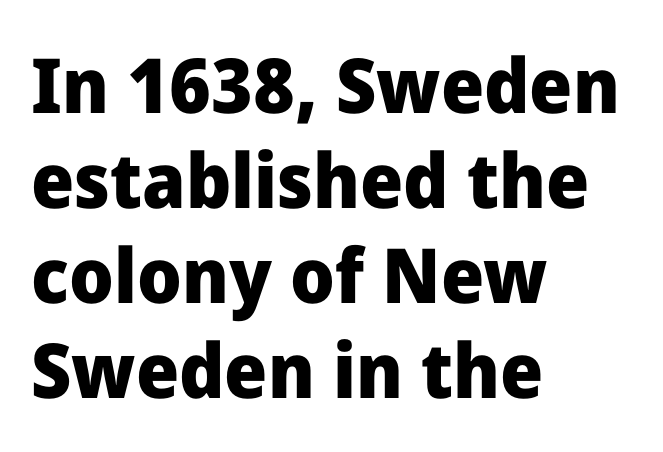
Q: Is the text bold? A: Yes.
Q: Is the text italic (slanted)? A: No, it is upright.
Q: Is the typeface a serif or a sans-serif typeface? A: Sans-serif.
Q: Is the text underlined? A: No.
Q: How is the paragraph aligned? A: Left-aligned.
Q: Is the spacing between letters normal or unusually wide? A: Normal.
Q: Is the spacing between lines tight, normal or loose? A: Normal.
Q: Width (condensed, normal, or wide)? A: Normal.
Q: Stroke contrast? A: Low.
Q: x-height? A: Medium.
Q: Monospaced? A: No.
